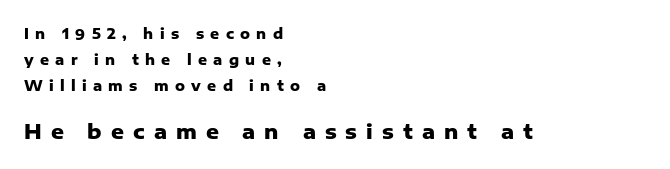
The image shows 20 px bold type, upright; set left-aligned, line spacing 1.86x, unusually wide letter spacing (+0.45 em), not underlined; the second (bottom) block is 1.43x larger.
